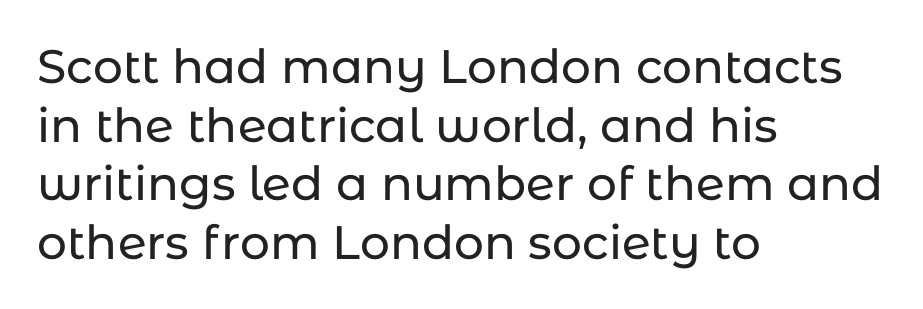
The image shows 47 px sans-serif type, upright; set left-aligned, normal line spacing (1.25x), normal letter spacing, not underlined; low stroke contrast and a medium x-height.
